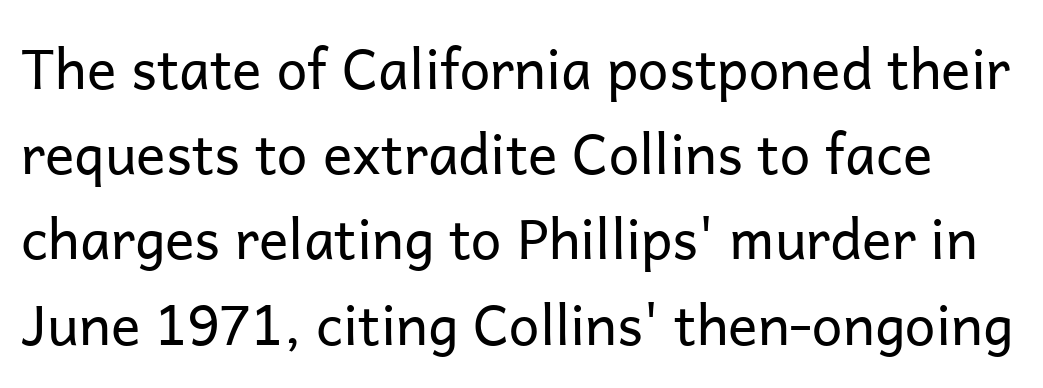
Q: Is the text bold? A: No.
Q: Is the text italic (slanted)? A: No, it is upright.
Q: Is the typeface a serif or a sans-serif typeface? A: Sans-serif.
Q: Is the text underlined? A: No.
Q: Is the spacing between letters normal or unusually wide? A: Normal.
Q: Is the spacing between lines tight, normal or loose? A: Normal.
Q: Width (condensed, normal, or wide)? A: Normal.
Q: Stroke contrast? A: Low.
Q: x-height? A: Medium.
Q: Monospaced? A: No.
